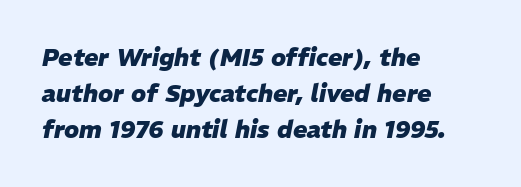
{"italic": "yes", "lean": "right", "slant_degrees": 11, "bold": "yes", "underline": "no", "align": "left", "line_spacing": "normal", "line_spacing_ratio": 1.49, "letter_spacing": "normal", "letter_spacing_em": 0.0, "glyph_px": 24}
